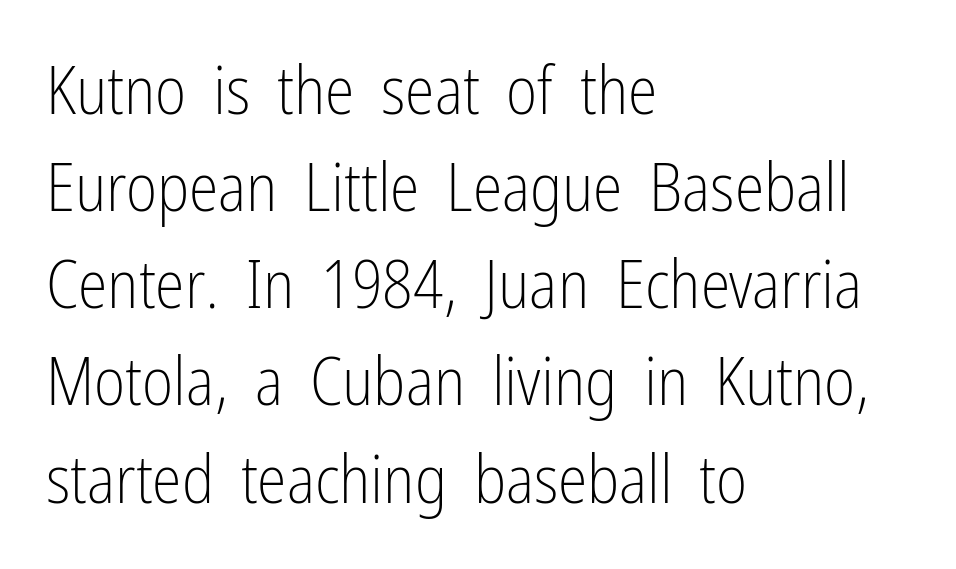
Q: Is the text bold? A: No.
Q: Is the text italic (slanted)? A: No, it is upright.
Q: Is the typeface a serif or a sans-serif typeface? A: Sans-serif.
Q: Is the text underlined? A: No.
Q: How is the paragraph aligned? A: Left-aligned.
Q: Is the spacing between letters normal or unusually wide? A: Normal.
Q: Is the spacing between lines tight, normal or loose? A: Normal.
Q: Width (condensed, normal, or wide)? A: Condensed.
Q: Stroke contrast? A: Low.
Q: x-height? A: Medium.
Q: Monospaced? A: No.
